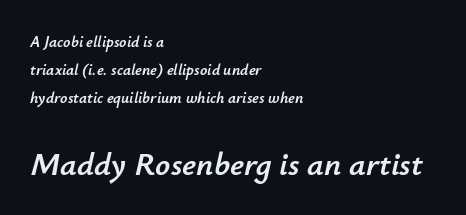
{"italic": "yes", "lean": "right", "slant_degrees": 12, "width": "normal", "stroke_contrast": "low", "x_height": "small", "monospaced": "no", "underline": "no", "align": "left", "line_spacing_ratio": 1.74, "letter_spacing": "normal", "letter_spacing_em": 0.0, "larger_block": "second", "size_ratio": 2.06, "glyph_px": 33}
